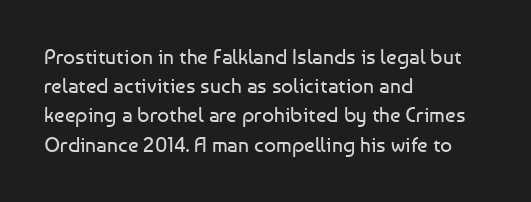
The image shows 21 px text type, upright; set left-aligned, normal line spacing (1.39x), normal letter spacing, not underlined.
